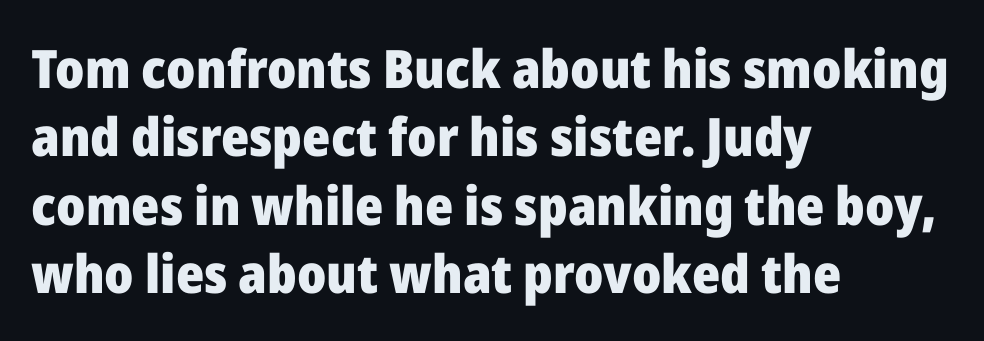
Bold? Absolutely — the strokes are thick and heavy. The designer went with a sans here, leaving each stem footless. Vertical strokes here are truly vertical. Line beginnings align vertically; line endings do not. Words appear dense and cohesive because spacing is normal. The space between consecutive lines is moderate.
